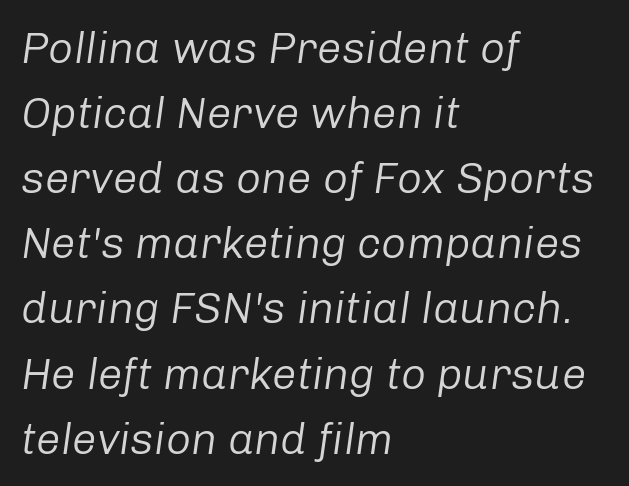
{"italic": "yes", "lean": "right", "slant_degrees": 8, "bold": "no", "weight": "regular", "width": "normal", "stroke_contrast": "low", "x_height": "medium", "monospaced": "no", "underline": "no", "align": "left", "line_spacing": "normal", "line_spacing_ratio": 1.48, "letter_spacing": "normal", "letter_spacing_em": 0.0, "glyph_px": 44}
